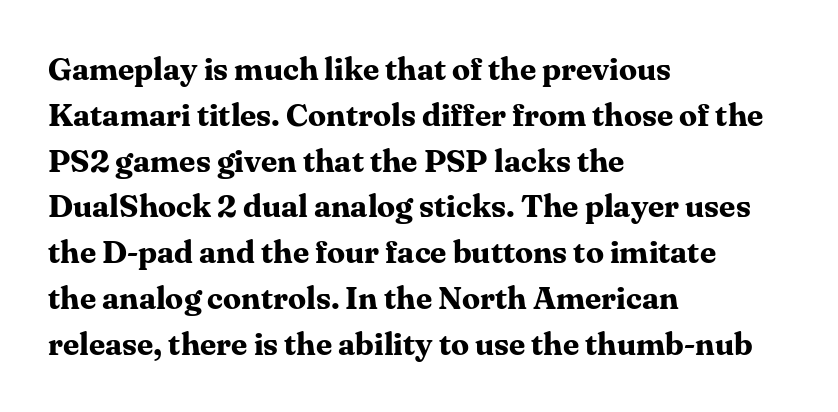
This block has exactly the height ordinary leading produces. Heft: maximum for text — a bold. The baseline area is clear. Default kerning and tracking; the words read as compact shapes. The specimen reads as upright at a glance.
